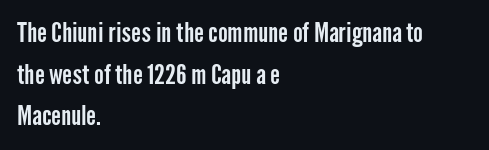
The image shows 26 px text type, upright; set left-aligned, normal line spacing (1.6x), normal letter spacing, not underlined.
